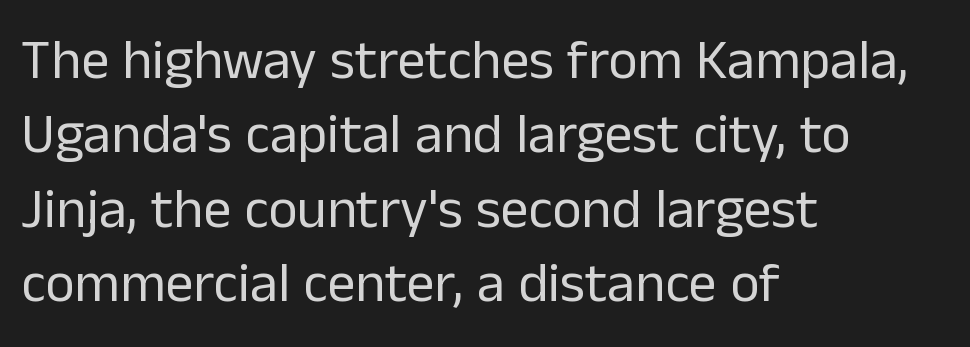
Is this a fixed-width face? No — the glyphs have proportional, varying widths. The typesetter chose a ragged-right arrangement here. The area under the type is left untouched. Is there much room between lines? A standard amount, neither cramped nor airy. It's the straight-up-and-down kind of type. Bold? No — there's no thickening of the strokes.
